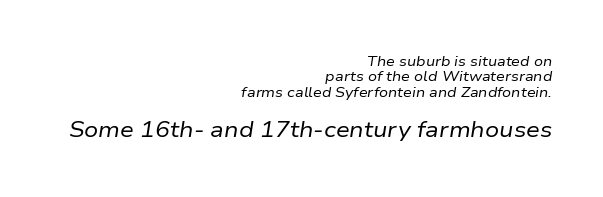
The second block has been scaled up relative to the first. The lettering tilts uniformly, giving the passage an italic look. The horizontal fit of the characters is conventional and even. The compositor pushed each line to the right boundary. Letters have the restrained weight of plain body copy at most. A typesetter would call this leading minimal, almost set solid.
